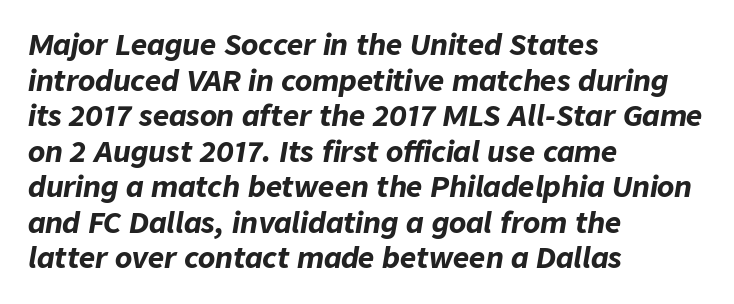
The image shows 28 px bold type, italic (leaning right); set left-aligned, normal line spacing (1.27x), normal letter spacing, not underlined; low stroke contrast and a medium x-height.
